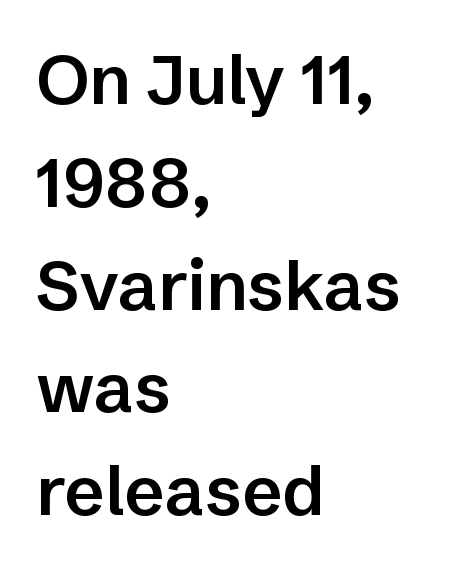
The image shows 69 px semibold sans-serif type, upright; set left-aligned, normal line spacing (1.49x), normal letter spacing, not underlined; low stroke contrast and a medium x-height.
